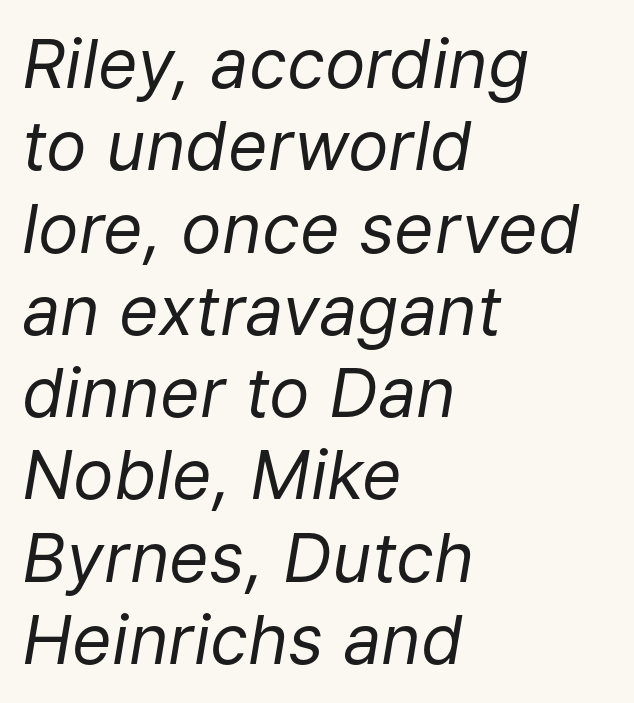
Q: Is the text bold? A: No.
Q: Is the text italic (slanted)? A: Yes, it leans right by about 9 degrees.
Q: Is the text underlined? A: No.
Q: How is the paragraph aligned? A: Left-aligned.
Q: Is the spacing between letters normal or unusually wide? A: Normal.
Q: Width (condensed, normal, or wide)? A: Normal.
Q: Stroke contrast? A: Low.
Q: x-height? A: Medium.
Q: Monospaced? A: No.
